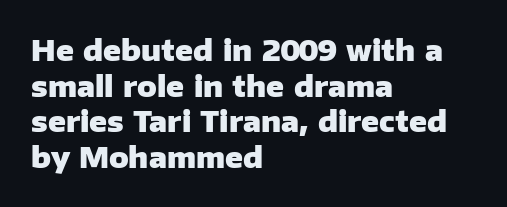
Q: Is the text bold? A: Yes.
Q: Is the text italic (slanted)? A: No, it is upright.
Q: Is the typeface a serif or a sans-serif typeface? A: Sans-serif.
Q: Is the text underlined? A: No.
Q: How is the paragraph aligned? A: Left-aligned.
Q: Is the spacing between letters normal or unusually wide? A: Normal.
Q: Width (condensed, normal, or wide)? A: Normal.
Q: Stroke contrast? A: Low.
Q: x-height? A: Medium.
Q: Monospaced? A: No.
